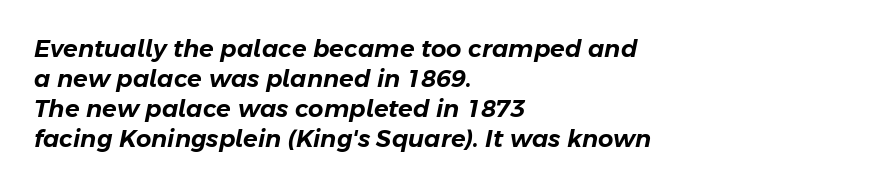
The image shows 24 px text type, italic (leaning right); set left-aligned, normal line spacing (1.25x), normal letter spacing, not underlined.
